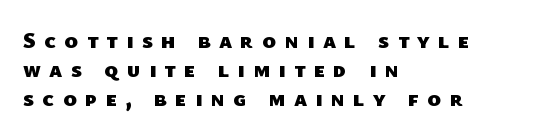
These lines have a slow, spaced-out rhythm from letter to letter. Each new line begins a customary step beneath the previous one. The typesetter chose a ragged-right arrangement here. The gap between lines stays unmarked. Plenty of ink on the page — the face is bold.
